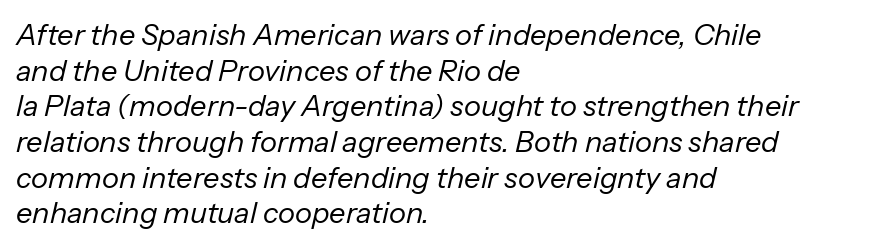
The image shows 29 px regular-weight type, italic (leaning right); set left-aligned, line spacing 1.23x, normal letter spacing, not underlined; low stroke contrast and a medium x-height.
